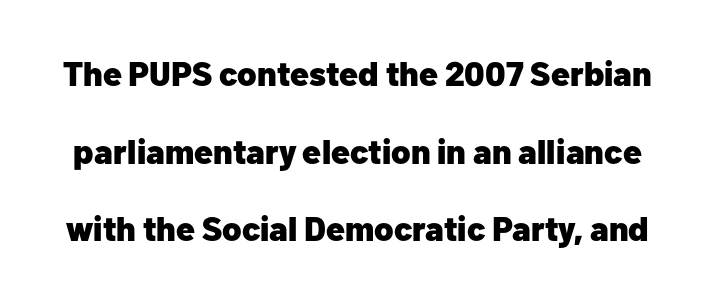
{"serif": "no", "italic": "no", "bold": "yes", "weight": "heavy", "width": "normal", "stroke_contrast": "low", "x_height": "medium", "monospaced": "no", "underline": "no", "line_spacing": "loose", "line_spacing_ratio": 2.28, "letter_spacing": "normal", "letter_spacing_em": 0.0, "glyph_px": 34}
